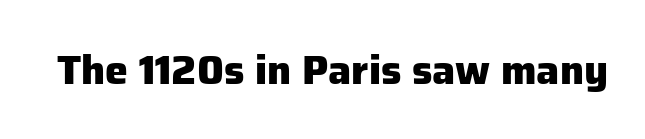
Is this a fixed-width face? No — the glyphs have proportional, varying widths. The type sits square on the baseline with zero lean. Nope, no serifs anywhere on these letters. Observe the ordinary spacing: letters are neighbours, not strangers. The area under the type is left untouched.
